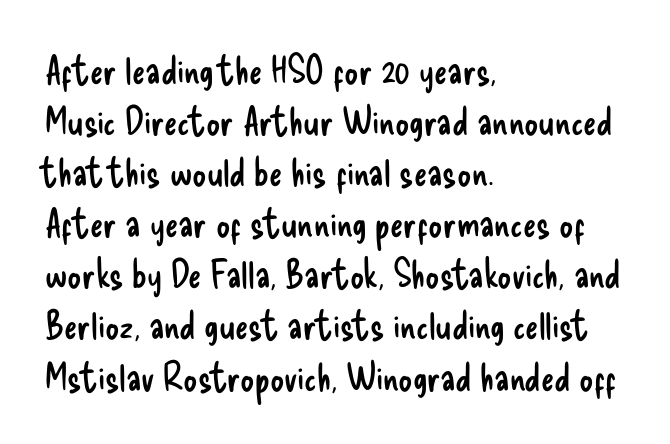
The image shows 39 px regular-weight, condensed sans-serif type, upright; set left-aligned, normal line spacing (1.31x), normal letter spacing, not underlined; low stroke contrast and a small x-height.
